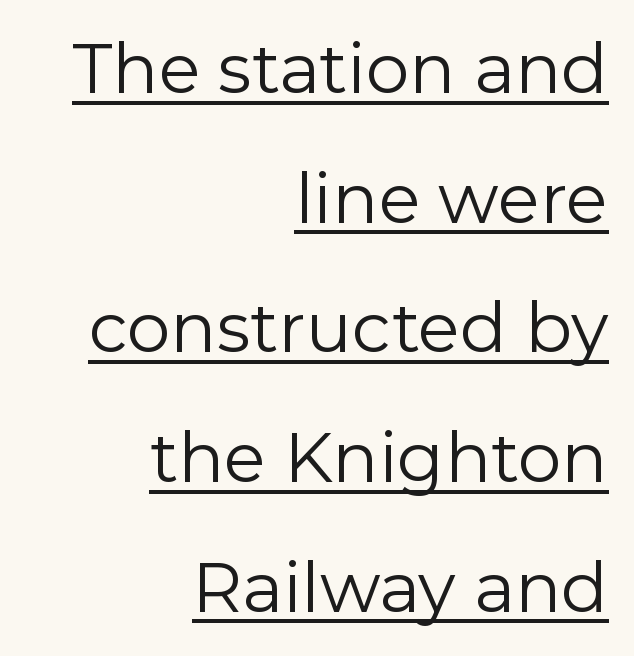
You can tell from the bare stems that sans-serif type was used. Is the stroke heavy? The answer is a plain regular-or-lighter. Character widths vary here, with narrow letters taking less room than wide ones. Has an underline been added? It has. There is no visible air inserted between adjacent glyphs. Does the copy run flush right? Yes — the right margin is perfectly even.
